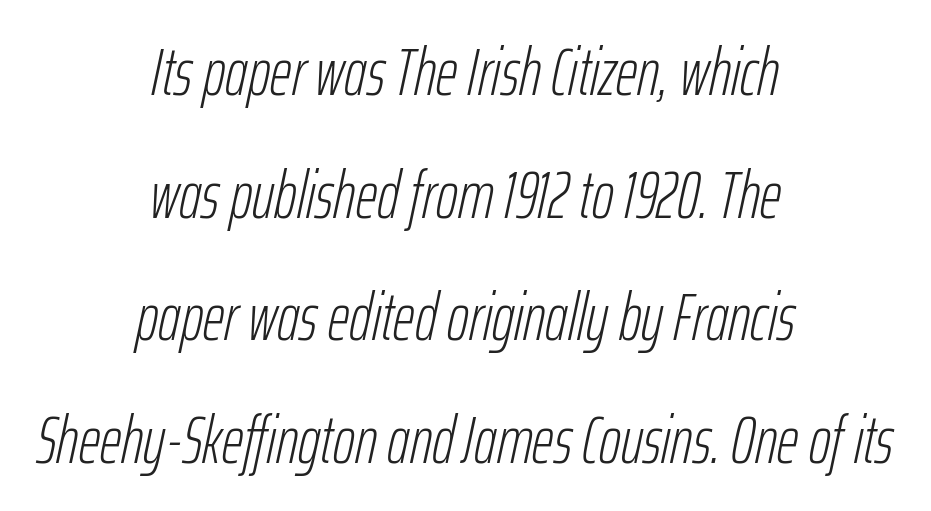
The image shows 67 px light, condensed type, italic (leaning right); set centered, line spacing 1.83x, normal letter spacing, not underlined; low stroke contrast and a medium x-height.
